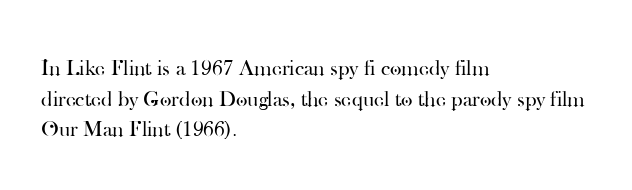
{"italic": "no", "bold": "no", "underline": "no", "align": "left", "line_spacing": "normal", "line_spacing_ratio": 1.39, "letter_spacing": "normal", "letter_spacing_em": 0.0, "glyph_px": 22}
